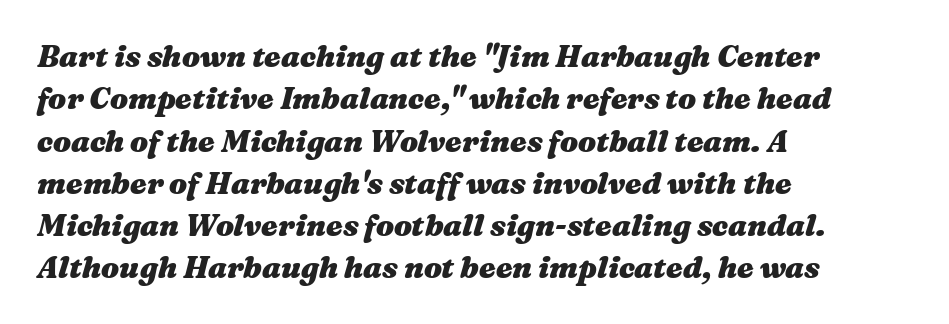
Leading matches the norm, producing a regular column. A typesetter would call this proportional, since set widths differ per character. Underline: absent. Yep, that's italic — everything's leaning. Leftover space on each line is placed entirely after the last word.
